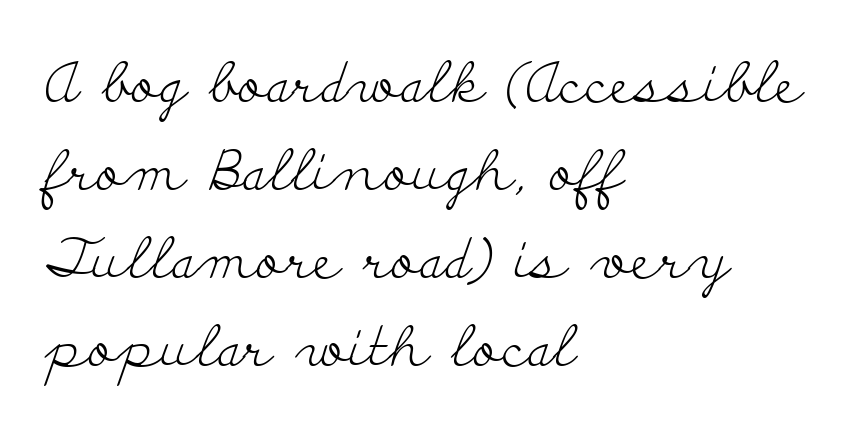
The image shows 56 px light, wide serif type; set left-aligned, normal line spacing (1.57x), normal letter spacing, not underlined; low stroke contrast and a small x-height.
